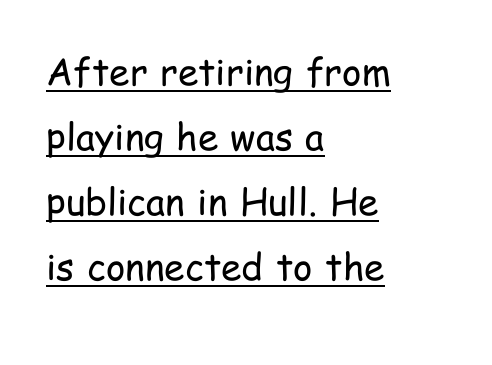
These lines are set flush left with a ragged right edge. Between one letter and the next there's only the usual sliver of space. Ink coverage per letter is moderate at most. Does the type have serifs? No, each stem ends abruptly.
